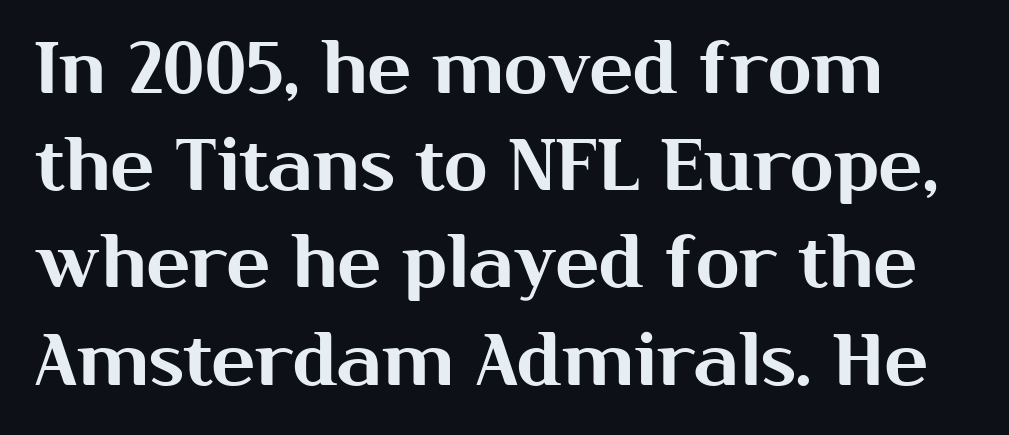
Is there any slant? The stems are plumb. Here the designer chose a conventional face with non-uniform glyph widths. The lines sit at an ordinary, default distance from one another. Glance below the letters and you will spot only blank space. Look at the tracking — it's just the regular setting, nothing added.
